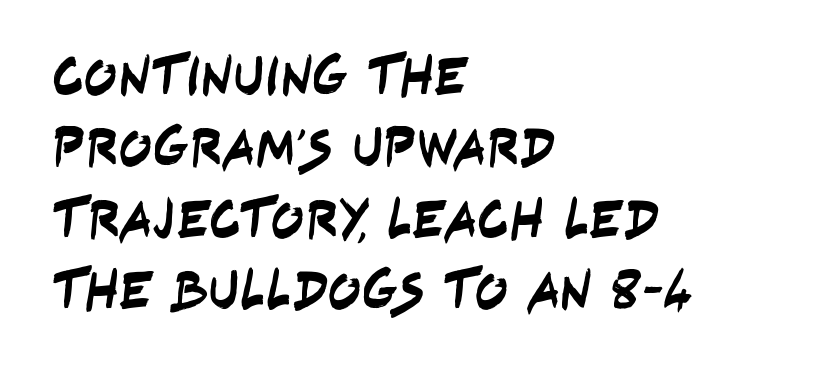
The image shows 55 px condensed sans-serif type; set left-aligned, normal line spacing (1.3x), normal letter spacing, not underlined; low stroke contrast and a large x-height.
